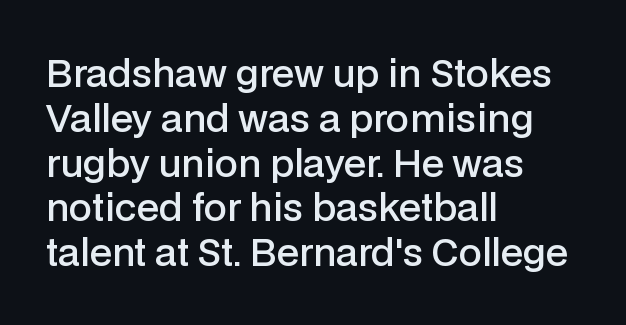
{"serif": "no", "italic": "no", "bold": "semi", "weight": "semibold", "width": "normal", "stroke_contrast": "low", "x_height": "medium", "monospaced": "no", "underline": "no", "align": "left", "line_spacing_ratio": 1.21, "letter_spacing": "normal", "letter_spacing_em": 0.0, "glyph_px": 37}
